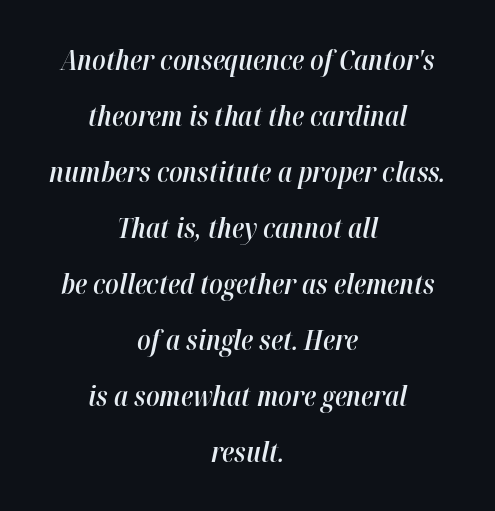
Q: Is the text bold? A: Semi-bold.
Q: Is the text italic (slanted)? A: Yes, it leans right by about 12 degrees.
Q: Is the text underlined? A: No.
Q: How is the paragraph aligned? A: Centered.
Q: Is the spacing between letters normal or unusually wide? A: Normal.
Q: Is the spacing between lines tight, normal or loose? A: Loose.
Q: Width (condensed, normal, or wide)? A: Condensed.
Q: Stroke contrast? A: High.
Q: x-height? A: Medium.
Q: Monospaced? A: No.
